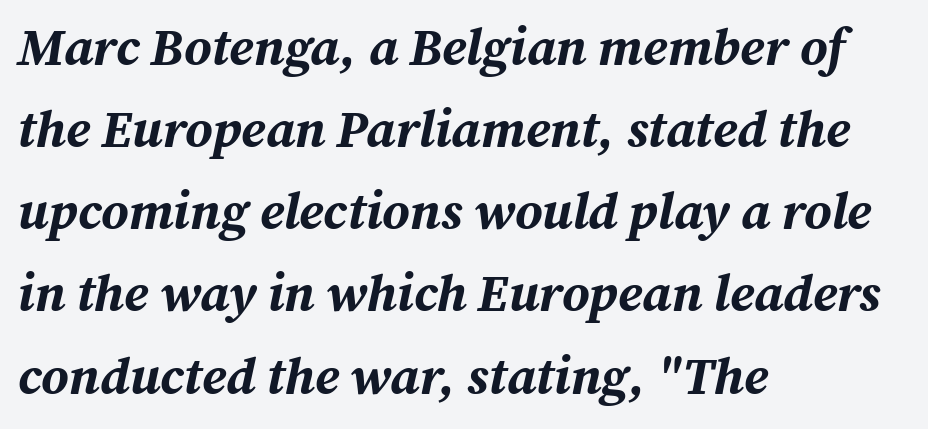
Slant detected: the letters are inclined. The passage is arranged the way most books set body copy — flush left. Spacing between characters is what you'd get straight out of the box. The vertical gap from one line to the next is medium. The passage shown is typed in a proportional face where columns would drift. The gap between lines stays unmarked.
